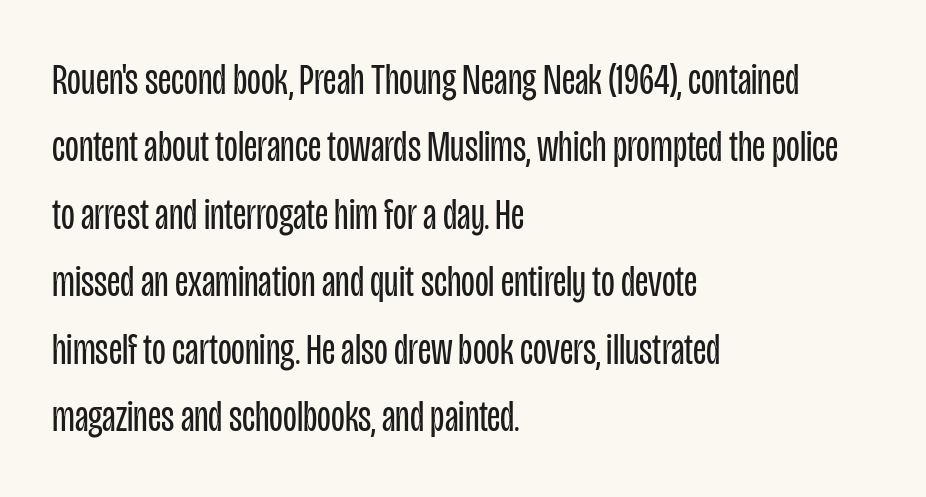
A normal amount of white space separates one row of letters from the next. Each letter keeps its own natural width here, so spacing adapts to shape. Nope, not italic — everything's standing straight. The words here are not underlined. Words appear dense and cohesive because spacing is normal. Line starts are locked; line ends wander.
